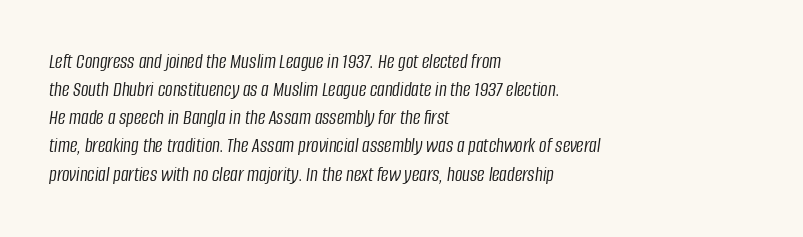
Q: Is the text bold? A: No.
Q: Is the text italic (slanted)? A: Yes, it leans right by about 8 degrees.
Q: Is the text underlined? A: No.
Q: How is the paragraph aligned? A: Left-aligned.
Q: Is the spacing between letters normal or unusually wide? A: Normal.
Q: Is the spacing between lines tight, normal or loose? A: Normal.
